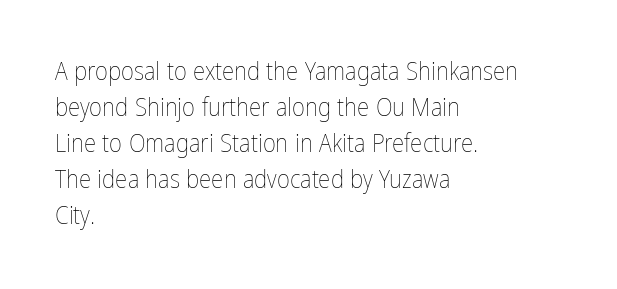
{"italic": "no", "bold": "no", "underline": "no", "align": "left", "line_spacing": "normal", "line_spacing_ratio": 1.44, "letter_spacing": "normal", "letter_spacing_em": 0.0, "glyph_px": 25}
